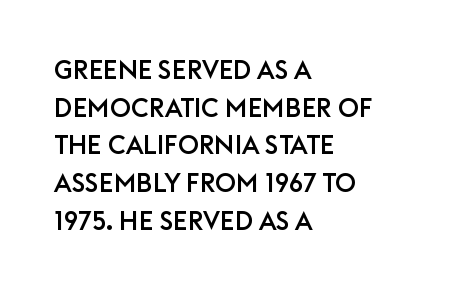
Which margin do the lines hug? The left one — the right edge is uneven. This sample uses plain, unmodified letter spacing. Glance below the letters and you will spot only blank space. Baseline-to-baseline distance is the conventional proportion of letter height.
